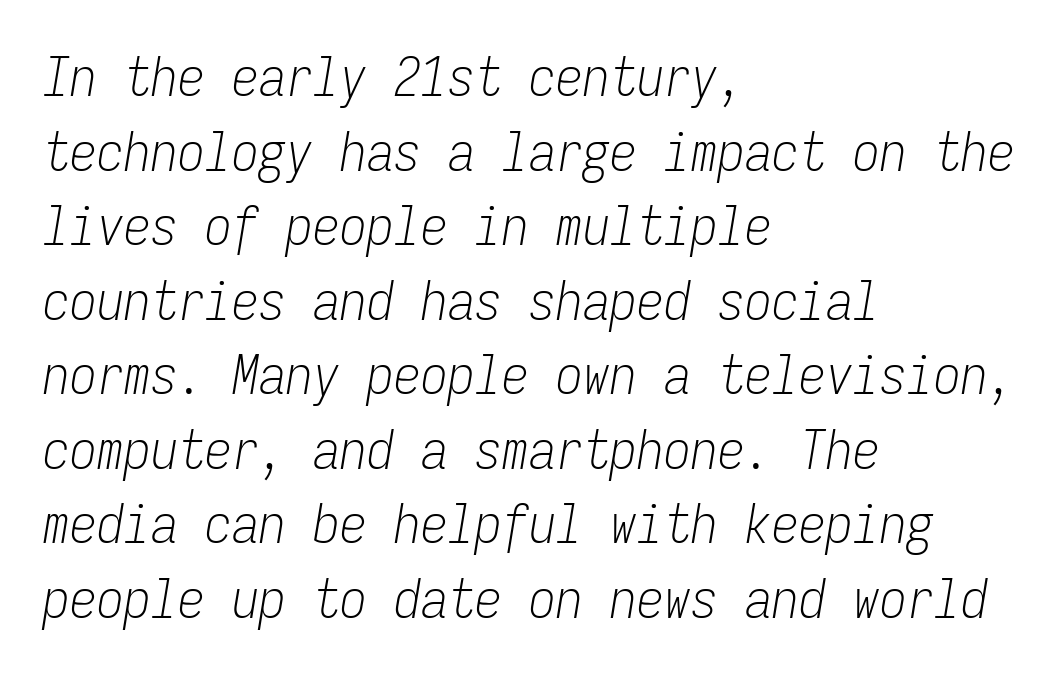
The paragraph has a hard left edge and a soft right edge. The face used here is monospaced, like something from a code editor. You could call the tracking neutral — neither tight nor loose. The strokes are not fattened; the text isn't bold. Emphasis-style slanted type is in use. A normal amount of white space separates one row of letters from the next.
